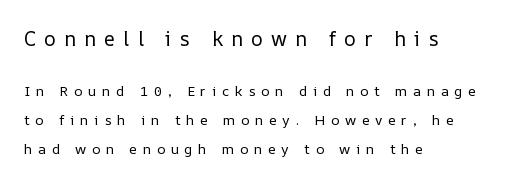
Q: Is the text bold? A: No.
Q: Is the text italic (slanted)? A: No, it is upright.
Q: Is the text underlined? A: No.
Q: How is the paragraph aligned? A: Left-aligned.
Q: Is the spacing between letters normal or unusually wide? A: Unusually wide.
Q: Is the spacing between lines tight, normal or loose? A: Loose.
Q: Which block of text is set in a larger size, the first (top) or the second (bottom)? A: The first (top) one.
